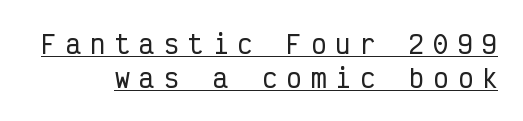
The image shows 25 px text type, upright; set normal line spacing (1.36x), unusually wide letter spacing (+0.38 em), underlined.
